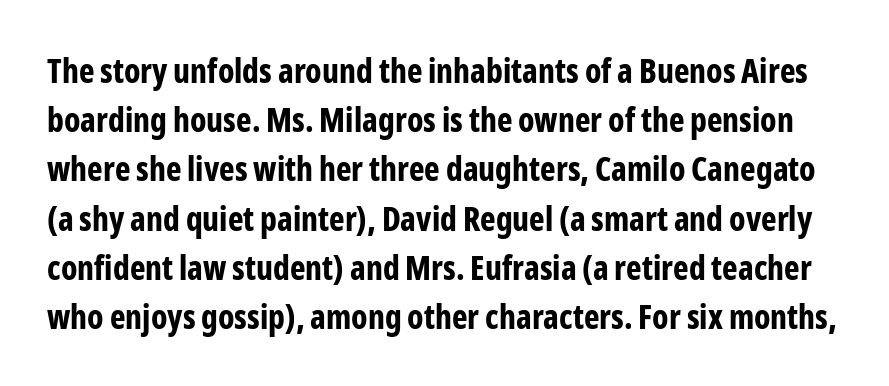
The image shows 33 px bold, condensed sans-serif type, upright; set normal line spacing (1.49x), normal letter spacing, not underlined; low stroke contrast and a medium x-height.
